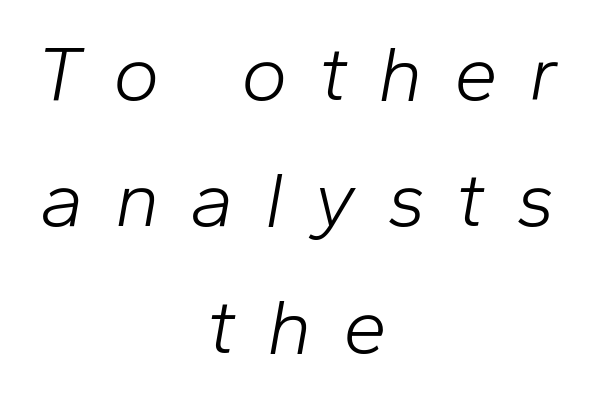
Q: Is the text bold? A: No.
Q: Is the text italic (slanted)? A: Yes, it leans right by about 10 degrees.
Q: Is the text underlined? A: No.
Q: How is the paragraph aligned? A: Centered.
Q: Is the spacing between letters normal or unusually wide? A: Unusually wide.
Q: Is the spacing between lines tight, normal or loose? A: Normal.
Q: Width (condensed, normal, or wide)? A: Normal.
Q: Stroke contrast? A: Low.
Q: x-height? A: Medium.
Q: Monospaced? A: No.
